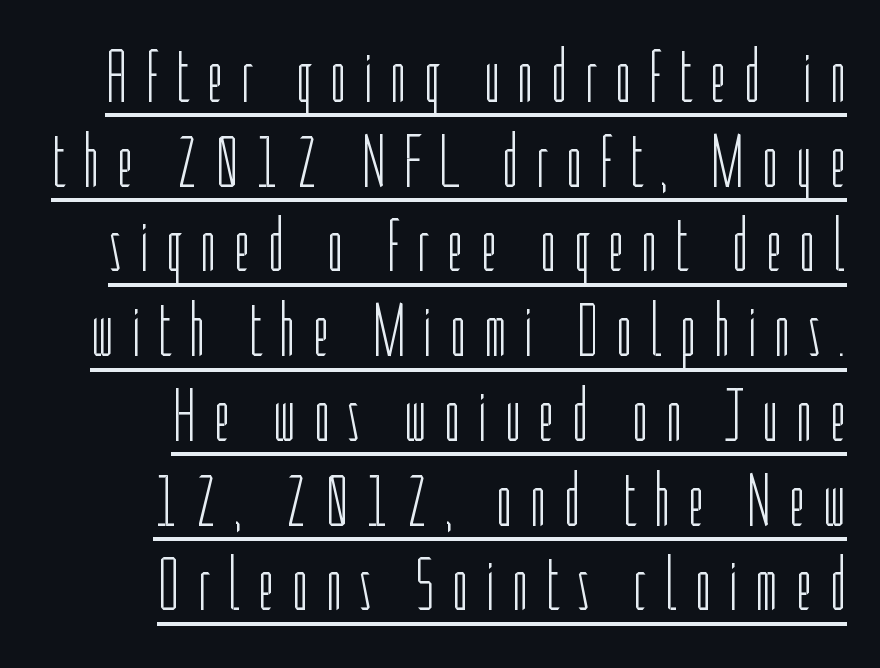
The block of text is dense from top to bottom, with scant space between rows. This sample uses a sans-serif face. The weight tops out at a normal text grade. Casual observation: everything's shoved over to the right. The rendering inserts visible extra space after every character. Varying glyph widths throughout — classic text-font behaviour.
